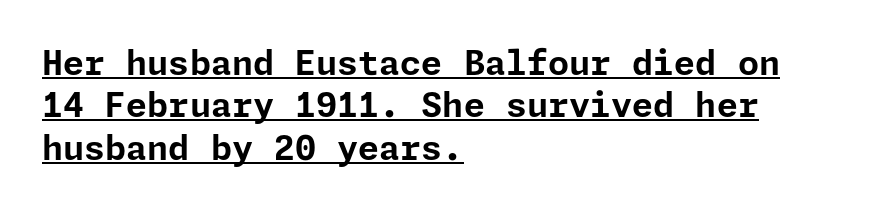
The image shows 34 px bold sans-serif type, upright; set left-aligned, normal line spacing (1.25x), normal letter spacing, underlined; low stroke contrast and a medium x-height.
